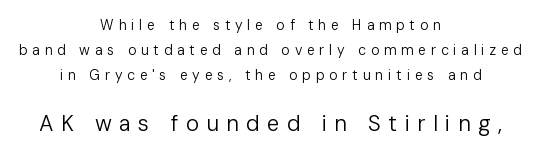
The image shows 22 px text type, upright; set centered, line spacing 1.79x, unusually wide letter spacing (+0.34 em), not underlined; the second (bottom) block is 1.57x larger.
